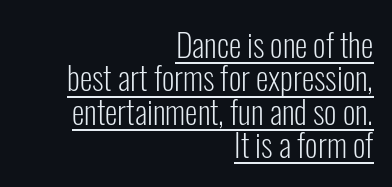
The image shows 32 px light, condensed sans-serif type, upright; set right-aligned, tight line spacing (1.04x), normal letter spacing, underlined; low stroke contrast and a medium x-height.
